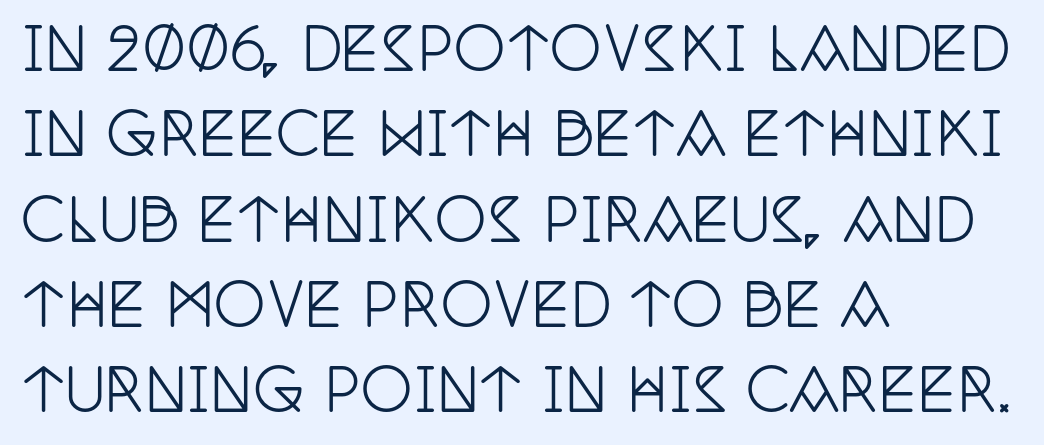
The image shows 58 px condensed serif type, upright; set left-aligned, normal line spacing (1.47x), normal letter spacing, not underlined; low stroke contrast and a large x-height.
